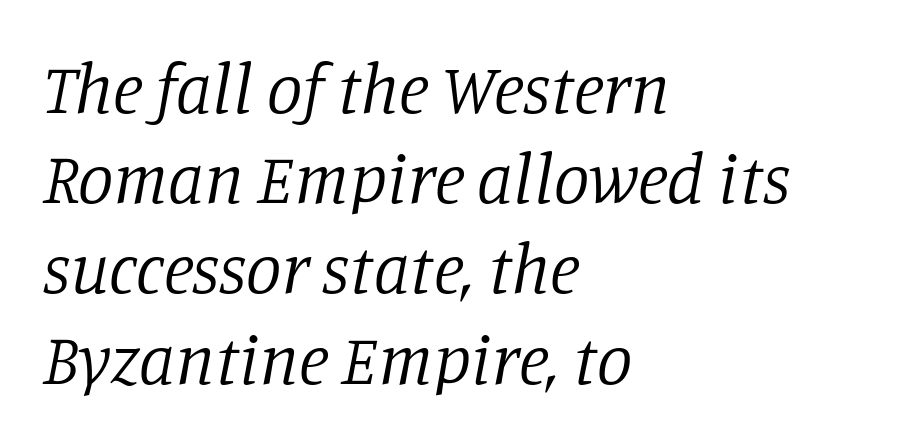
In CSS terms this would be text-align: left. The foot of each line stays bare and open. Quick note: interline space is typical. Compared with a typical body face, this is equally light or lighter still.
